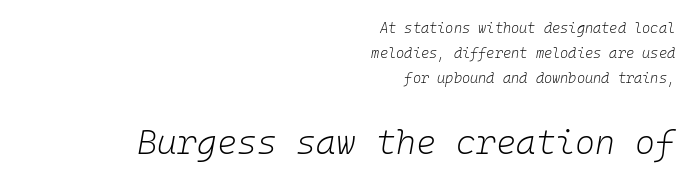
Q: Is the text bold? A: No.
Q: Is the text italic (slanted)? A: Yes, it leans right by about 10 degrees.
Q: Is the text underlined? A: No.
Q: How is the paragraph aligned? A: Right-aligned.
Q: Is the spacing between letters normal or unusually wide? A: Normal.
Q: Which block of text is set in a larger size, the first (top) or the second (bottom)? A: The second (bottom) one.
Q: Width (condensed, normal, or wide)? A: Normal.
Q: Stroke contrast? A: Low.
Q: x-height? A: Medium.
Q: Monospaced? A: Yes.
